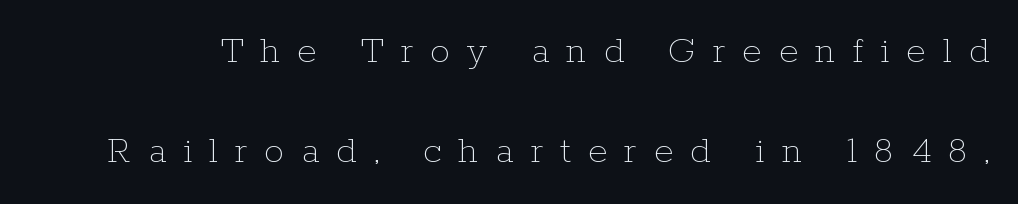
{"italic": "no", "bold": "no", "weight": "thin", "width": "normal", "stroke_contrast": "low", "x_height": "medium", "monospaced": "no", "underline": "no", "line_spacing": "loose", "line_spacing_ratio": 2.5, "letter_spacing": "wide", "letter_spacing_em": 0.42, "glyph_px": 40}
